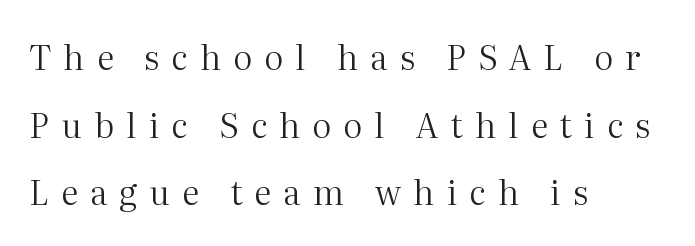
The image shows 34 px regular-weight serif type, upright; set left-aligned, loose line spacing (1.99x), unusually wide letter spacing (+0.36 em), not underlined; medium stroke contrast and a medium x-height.
